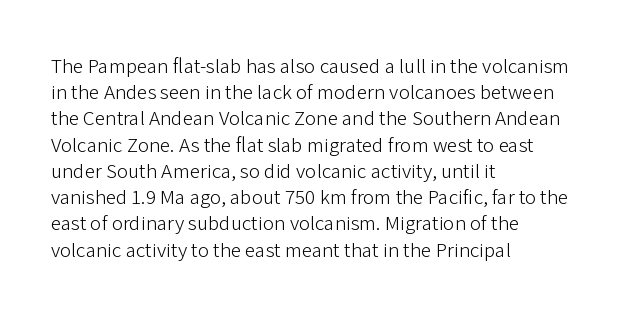
{"italic": "no", "bold": "no", "underline": "no", "align": "left", "line_spacing": "normal", "line_spacing_ratio": 1.25, "letter_spacing": "normal", "letter_spacing_em": 0.0, "glyph_px": 21}
